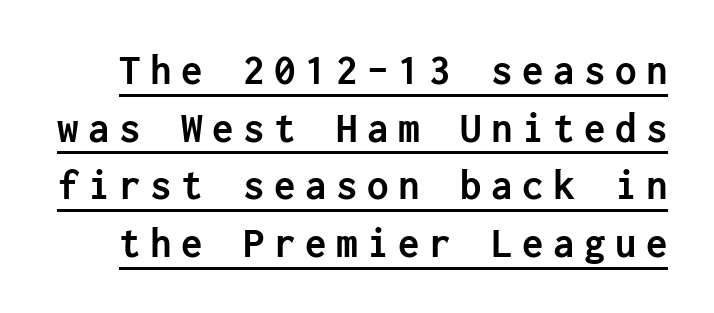
The image shows 43 px semibold sans-serif type, upright; set normal line spacing (1.34x), unusually wide letter spacing (+0.22 em), underlined; low stroke contrast and a medium x-height.
